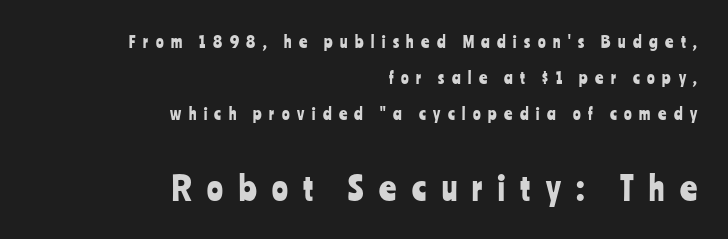
Any mark beneath the type? The region is blank. Nope, no serifs anywhere on these letters. The tracking reads as deliberately expanded to a designer's eye. Character size in the trailing block exceeds that of the leading block. The rendering anchors every line to the right-hand side.
